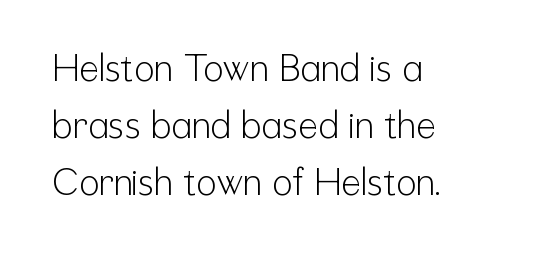
The cut favours lightness, reaching ordinary text weight at its darkest. The letterforms sit shoulder to shoulder at normal distance. Students, observe: this is what conventionally led text looks like. Words float on clear page, feet unadorned.
